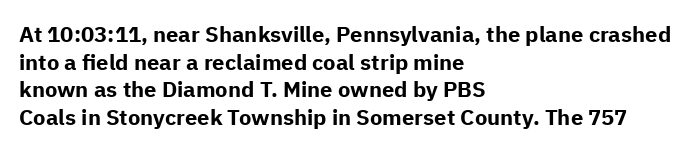
Q: Is the text bold? A: Yes.
Q: Is the text italic (slanted)? A: No, it is upright.
Q: Is the text underlined? A: No.
Q: How is the paragraph aligned? A: Left-aligned.
Q: Is the spacing between letters normal or unusually wide? A: Normal.
Q: Is the spacing between lines tight, normal or loose? A: Normal.
